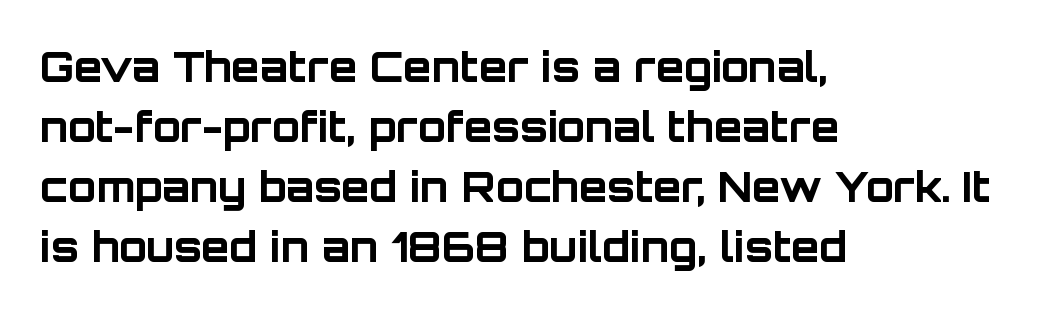
The image shows 41 px bold sans-serif type, upright; set left-aligned, normal line spacing (1.46x), normal letter spacing, not underlined; low stroke contrast and a large x-height.
